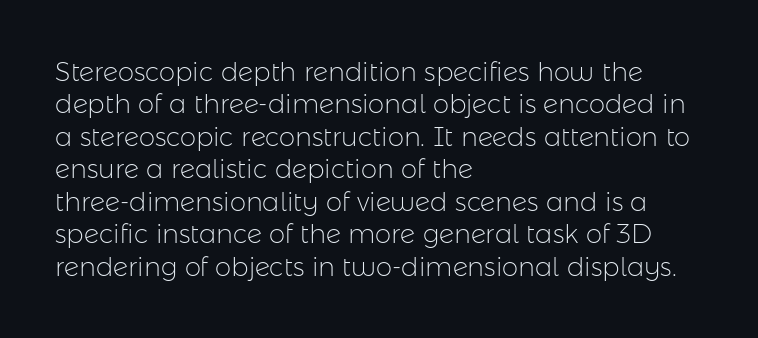
The image shows 26 px text type, upright; set left-aligned, normal line spacing (1.25x), normal letter spacing, not underlined.
